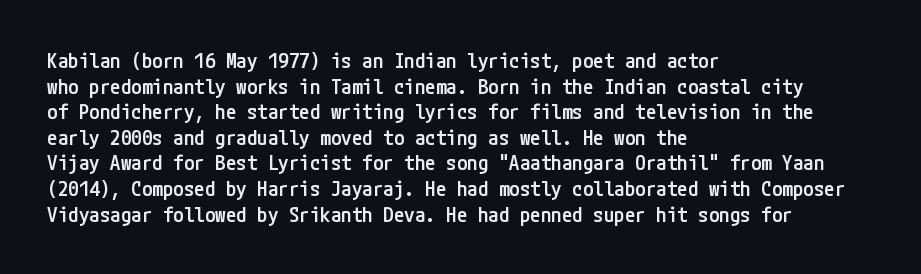
The image shows 21 px text type, upright; set left-aligned, line spacing 1.22x, normal letter spacing, not underlined.
